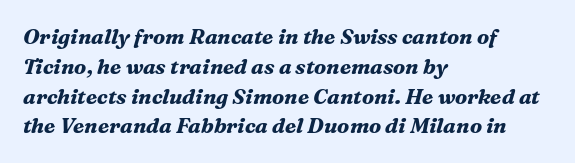
The whole block is typeset with a tilt. All the whitespace from short lines collects on the right. Chunky letters — that's bold for sure. Compared with typical body copy, the letter spacing here is the same. Any mark beneath the type? The region is blank.
